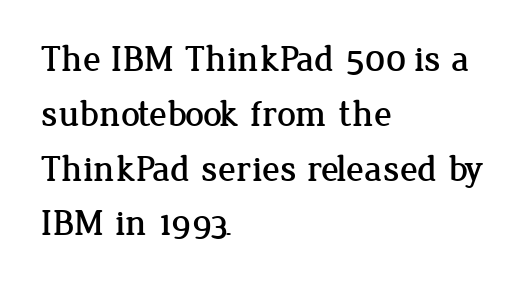
The image shows 37 px serif type, upright; set left-aligned, normal line spacing (1.48x), normal letter spacing, not underlined; low stroke contrast and a medium x-height.
